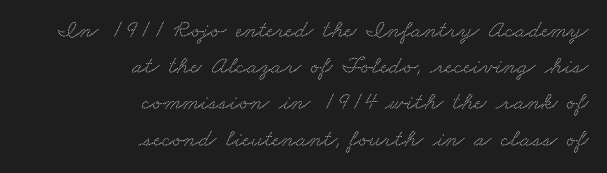
{"underline": "no", "align": "right", "line_spacing": "normal", "line_spacing_ratio": 1.45, "letter_spacing": "normal", "letter_spacing_em": 0.0, "glyph_px": 25}
